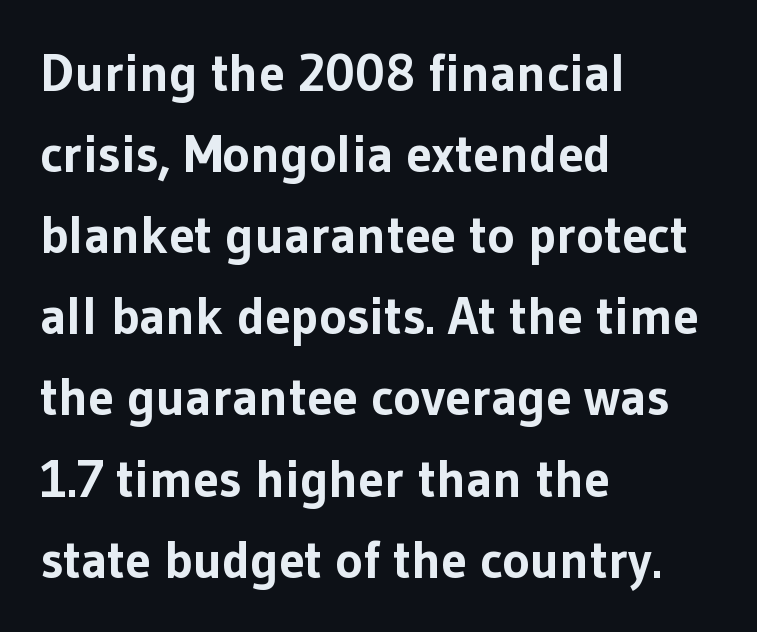
This rendering features lettering with no underline. This sample uses plain, unmodified letter spacing. The setting favours the left margin, as ordinary paragraphs usually do. These lines are rendered in a variable-pitch font. The designer went with a sans here, leaving each stem footless.
